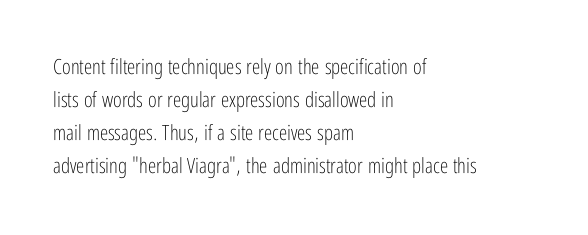
The image shows 21 px text type, upright; set left-aligned, normal line spacing (1.57x), normal letter spacing, not underlined.
